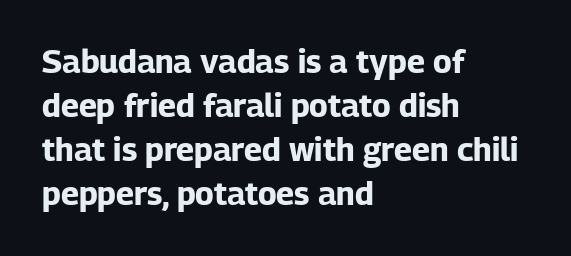
The line texture is even and compact thanks to regular tracking. Pretty heavy lettering here — definitely bold. These lines are rendered in a variable-pitch font. In terms of letterform style, serifs are entirely absent.
